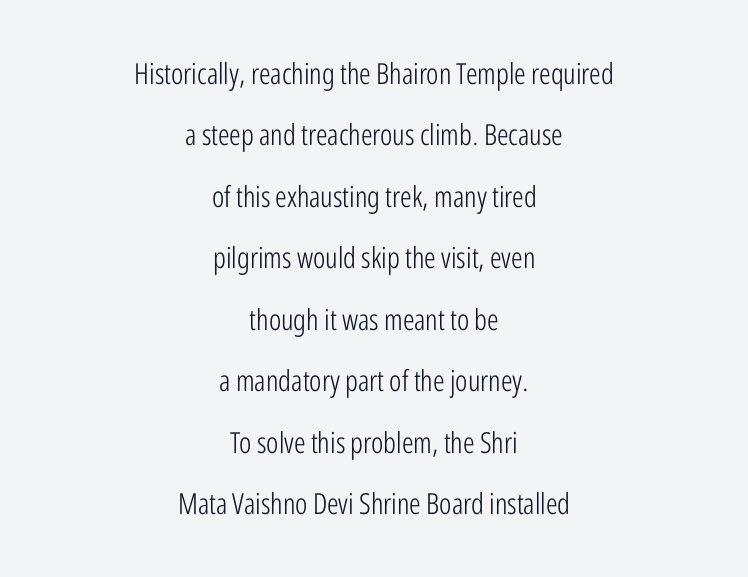
The glyphs in this specimen are sans serif. Spacing verdict: proportional, widths tailored to each character. This sample trades compactness for vertical openness between lines. Short and long lines alike share a common midpoint. Is there any slant? The stems are plumb.
